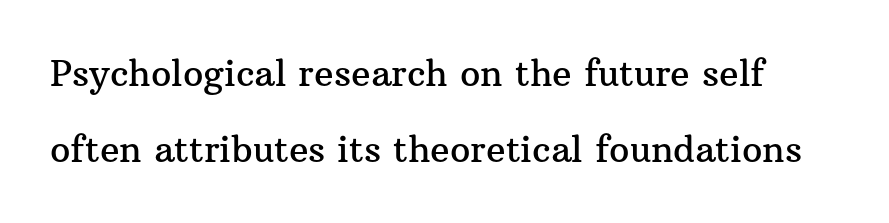
The image shows 36 px serif type, upright; set loose line spacing (2.12x), normal letter spacing, not underlined; medium stroke contrast and a medium x-height.
